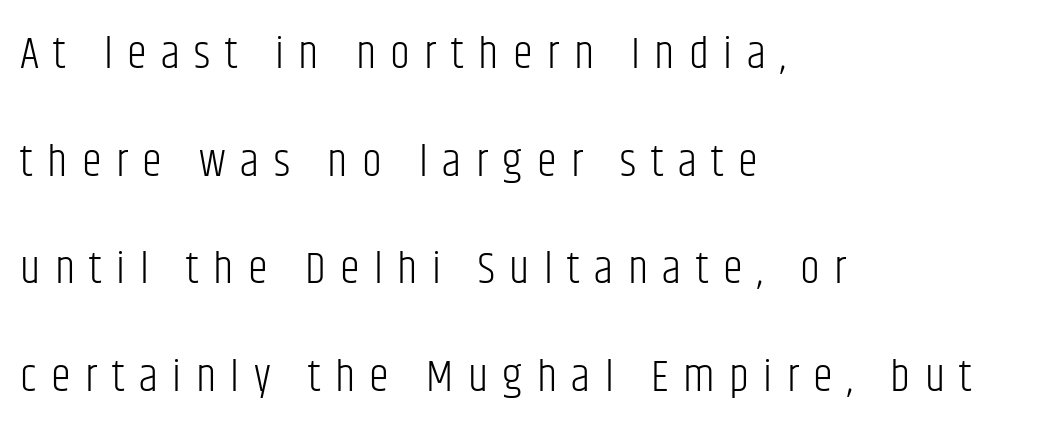
The image shows 45 px light, condensed sans-serif type, upright; set left-aligned, loose line spacing (2.39x), unusually wide letter spacing (+0.32 em), not underlined; low stroke contrast and a large x-height.
